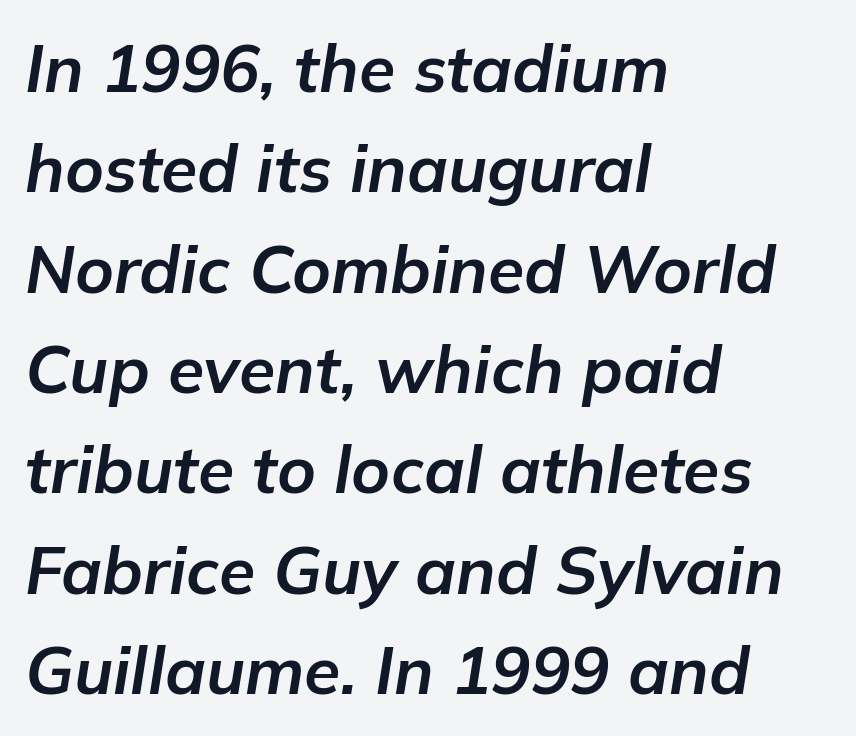
The image shows 66 px bold type, italic (leaning right); set left-aligned, normal line spacing (1.52x), normal letter spacing, not underlined; low stroke contrast and a medium x-height.
